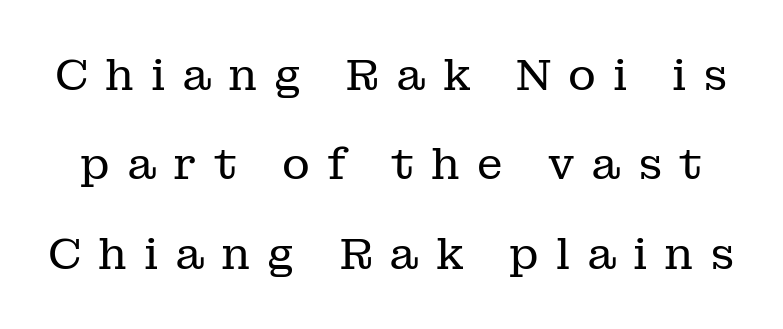
Q: Is the text bold? A: No.
Q: Is the text italic (slanted)? A: No, it is upright.
Q: Is the typeface a serif or a sans-serif typeface? A: Serif.
Q: Is the text underlined? A: No.
Q: Is the spacing between letters normal or unusually wide? A: Unusually wide.
Q: Is the spacing between lines tight, normal or loose? A: Loose.
Q: Width (condensed, normal, or wide)? A: Normal.
Q: Stroke contrast? A: Low.
Q: x-height? A: Medium.
Q: Monospaced? A: No.
